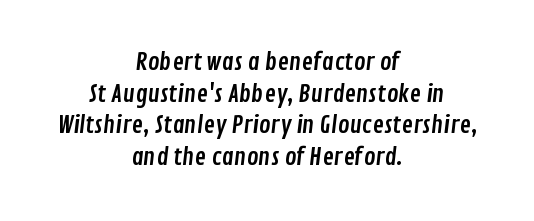
Centered paragraph, ragged on both sides. Lines of text with bare space underneath. The line texture is even and compact thanks to regular tracking. Regarding leading, the lines here are spaced in the standard way.
